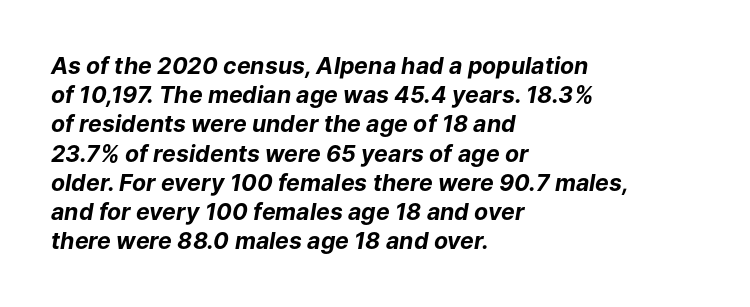
The letters sit at their default tracking, neither squeezed nor spread. Looking at the ascenders, they clearly lean. Is the type bold? Yes — the strokes are clearly thick and heavy. Is the block centered? No — it sits flush against the left margin. This block has exactly the height ordinary leading produces. The area under the type is left untouched.
